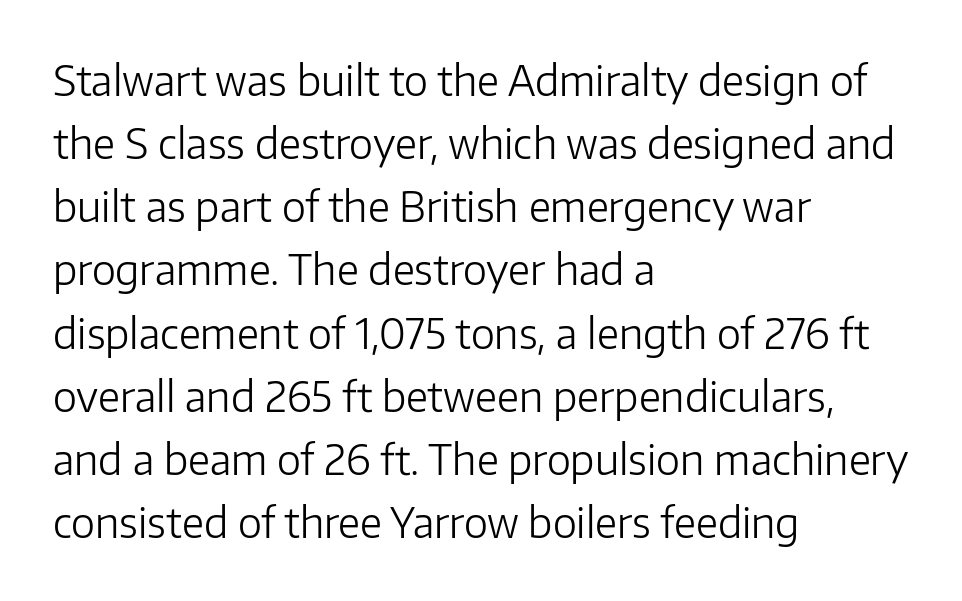
The image shows 41 px light sans-serif type, upright; set left-aligned, normal line spacing (1.54x), normal letter spacing, not underlined; low stroke contrast and a medium x-height.
